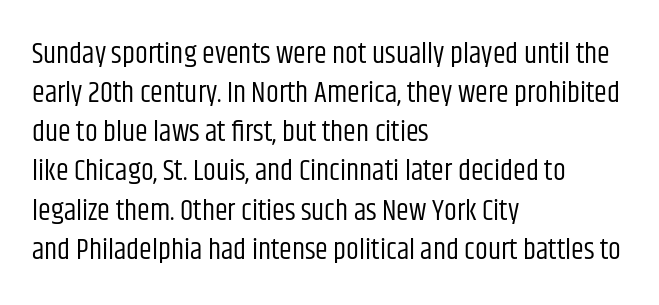
{"serif": "no", "italic": "no", "bold": "no", "weight": "regular", "width": "condensed", "stroke_contrast": "low", "x_height": "large", "monospaced": "no", "underline": "no", "align": "left", "line_spacing": "normal", "line_spacing_ratio": 1.35, "letter_spacing": "normal", "letter_spacing_em": 0.0, "glyph_px": 29}
